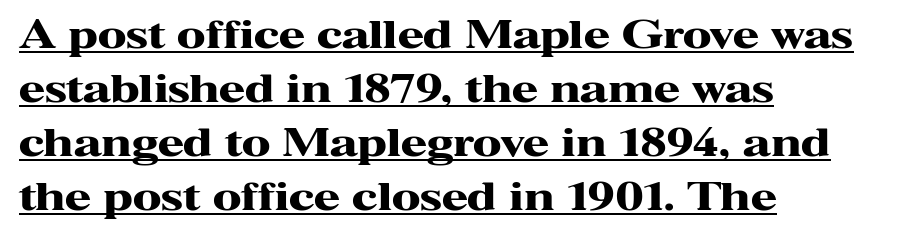
Q: Is the text bold? A: Yes.
Q: Is the text italic (slanted)? A: No, it is upright.
Q: Is the typeface a serif or a sans-serif typeface? A: Serif.
Q: Is the text underlined? A: Yes.
Q: How is the paragraph aligned? A: Left-aligned.
Q: Is the spacing between letters normal or unusually wide? A: Normal.
Q: Is the spacing between lines tight, normal or loose? A: Normal.
Q: Width (condensed, normal, or wide)? A: Wide.
Q: Stroke contrast? A: High.
Q: x-height? A: Medium.
Q: Monospaced? A: No.
